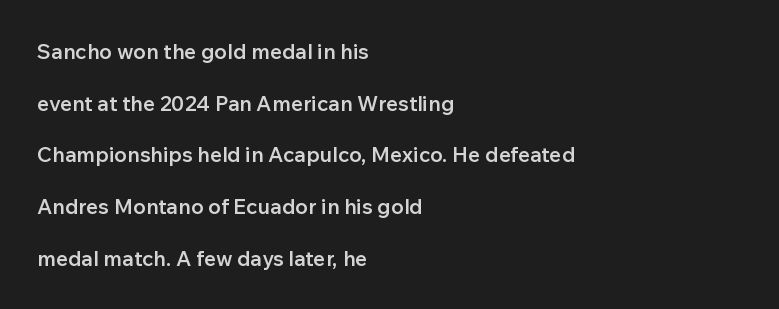
The image shows 21 px text type, upright; set left-aligned, loose line spacing (2.46x), normal letter spacing, not underlined.
